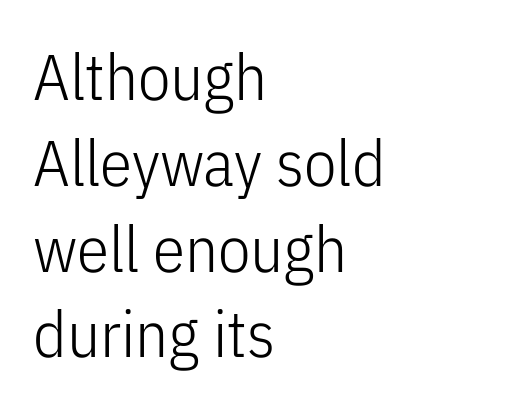
The letters advance in unequal steps, a hallmark of proportional type. Style check: upright. Are there feet on the stems? There aren't — it's a sans. The leading is moderate, giving the passage an even texture.
